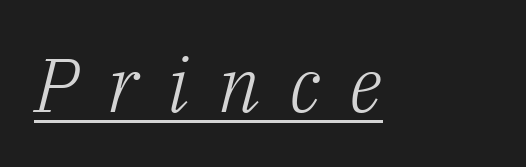
Emphasis-style slanted type is in use. This rendering widens character spacing well past its baseline value. Underlining? Definitely there. The typesetting does not lean heavy: it is not bold.
